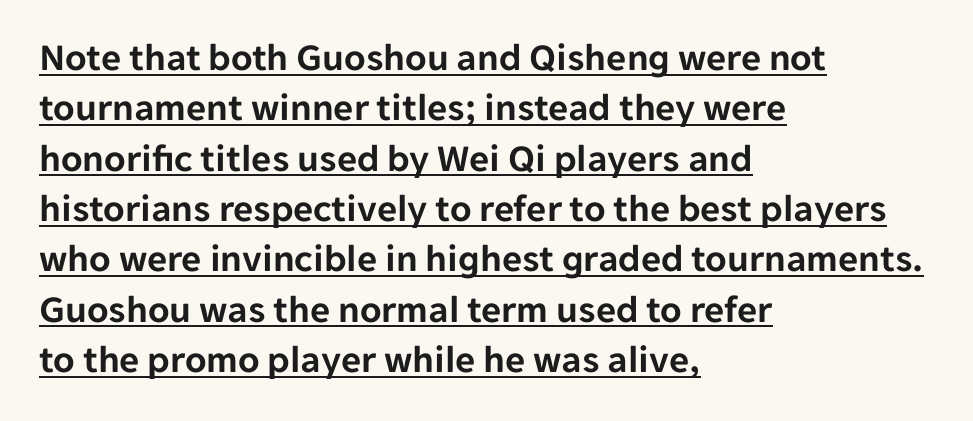
The face used here is a sans, in the tradition of grotesques and geometrics. Every character sits straight up, as roman type does. Decoration check: the copy is underlined. Quick note: interline space is typical.
